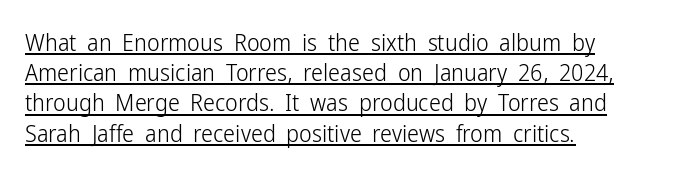
Q: Is the text bold? A: No.
Q: Is the text italic (slanted)? A: No, it is upright.
Q: Is the text underlined? A: Yes.
Q: How is the paragraph aligned? A: Left-aligned.
Q: Is the spacing between letters normal or unusually wide? A: Normal.
Q: Is the spacing between lines tight, normal or loose? A: Normal.
